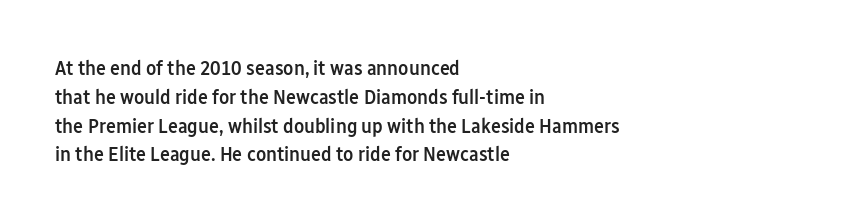
{"italic": "no", "bold": "semi", "underline": "no", "align": "left", "line_spacing": "normal", "line_spacing_ratio": 1.37, "letter_spacing": "normal", "letter_spacing_em": 0.0, "glyph_px": 21}
